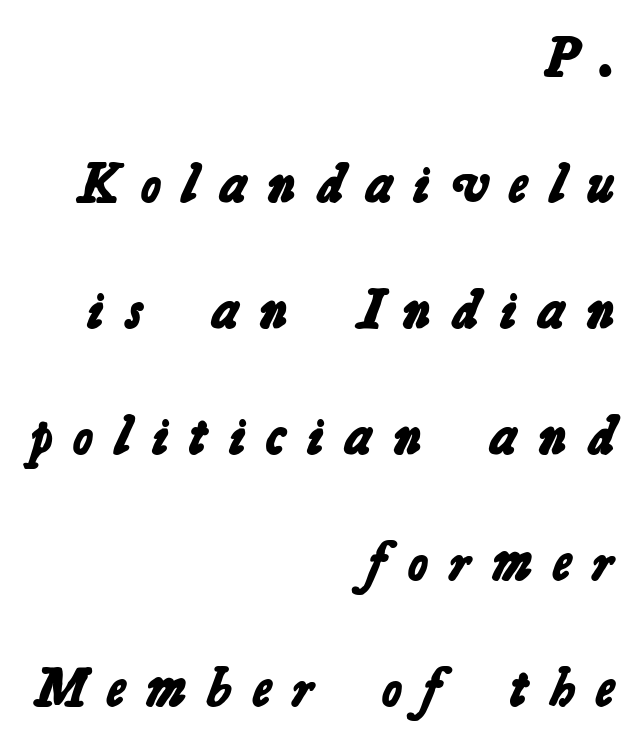
Q: Is the text bold? A: Yes.
Q: Is the typeface a serif or a sans-serif typeface? A: Sans-serif.
Q: Is the text underlined? A: No.
Q: How is the paragraph aligned? A: Right-aligned.
Q: Is the spacing between letters normal or unusually wide? A: Unusually wide.
Q: Is the spacing between lines tight, normal or loose? A: Loose.
Q: Width (condensed, normal, or wide)? A: Normal.
Q: Stroke contrast? A: Low.
Q: x-height? A: Medium.
Q: Monospaced? A: No.
